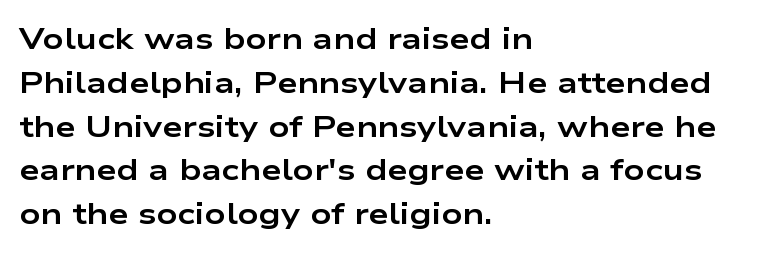
No feet cap the strokes, marking this as sans-serif type. Typographic density is high because the face is bold. Does the copy run flush right? No — it runs flush left. Each letter keeps its own natural width here, so spacing adapts to shape. The horizontal fit of the characters is conventional and even.
